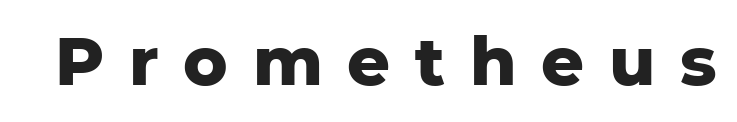
Q: Is the text bold? A: Yes.
Q: Is the text italic (slanted)? A: No, it is upright.
Q: Is the typeface a serif or a sans-serif typeface? A: Sans-serif.
Q: Is the text underlined? A: No.
Q: Is the spacing between letters normal or unusually wide? A: Unusually wide.
Q: Width (condensed, normal, or wide)? A: Normal.
Q: Stroke contrast? A: Low.
Q: x-height? A: Medium.
Q: Monospaced? A: No.
